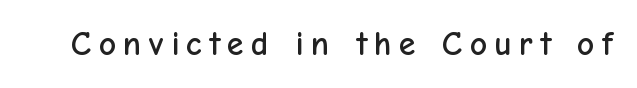
Q: Is the text italic (slanted)? A: No, it is upright.
Q: Is the typeface a serif or a sans-serif typeface? A: Sans-serif.
Q: Is the text underlined? A: No.
Q: Is the spacing between letters normal or unusually wide? A: Unusually wide.
Q: Width (condensed, normal, or wide)? A: Normal.
Q: Stroke contrast? A: Low.
Q: x-height? A: Medium.
Q: Monospaced? A: No.
